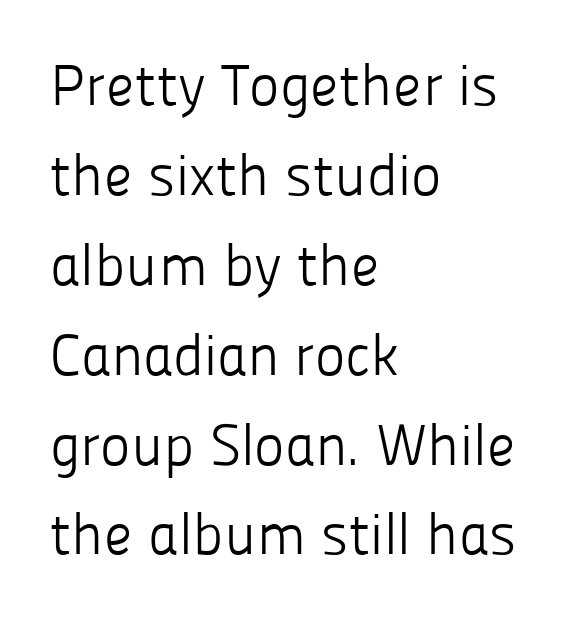
The image shows 58 px light sans-serif type, upright; set left-aligned, normal line spacing (1.55x), normal letter spacing, not underlined; low stroke contrast and a medium x-height.
